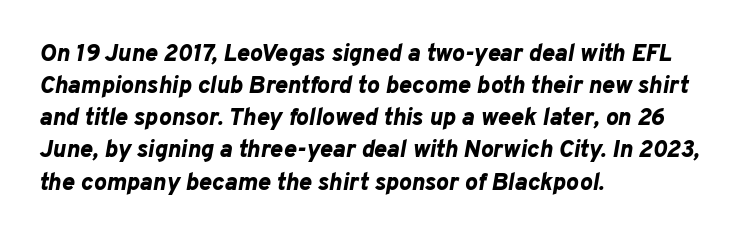
{"italic": "yes", "lean": "right", "slant_degrees": 10, "bold": "yes", "underline": "no", "align": "left", "line_spacing": "normal", "line_spacing_ratio": 1.34, "letter_spacing": "normal", "letter_spacing_em": 0.0, "glyph_px": 24}
